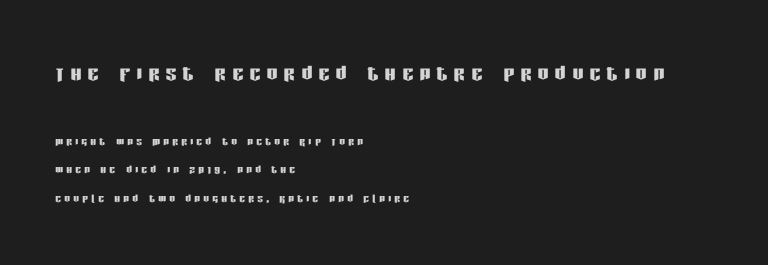
{"italic": "no", "underline": "no", "align": "left", "line_spacing": "loose", "line_spacing_ratio": 2.04, "letter_spacing": "wide", "letter_spacing_em": 0.24, "larger_block": "first", "size_ratio": 1.93, "glyph_px": 27}
